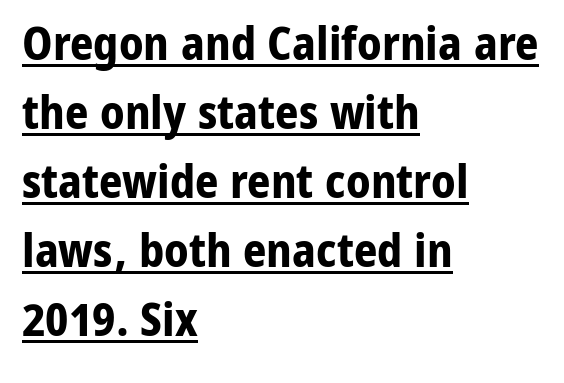
Words appear dense and cohesive because spacing is normal. Varying glyph widths throughout — classic text-font behaviour. It's the straight-up-and-down kind of type. Quick note: interline space is typical. The typesetter has applied underlining to the passage shown. As a designer I'd log this as weight 700, bold.
